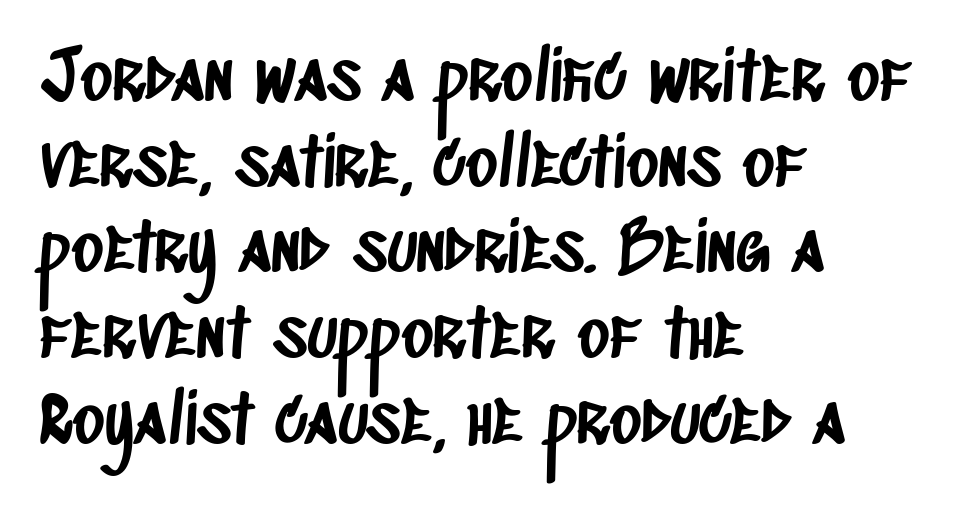
The image shows 68 px condensed sans-serif type; set left-aligned, normal line spacing (1.26x), normal letter spacing, not underlined; low stroke contrast and a large x-height.
